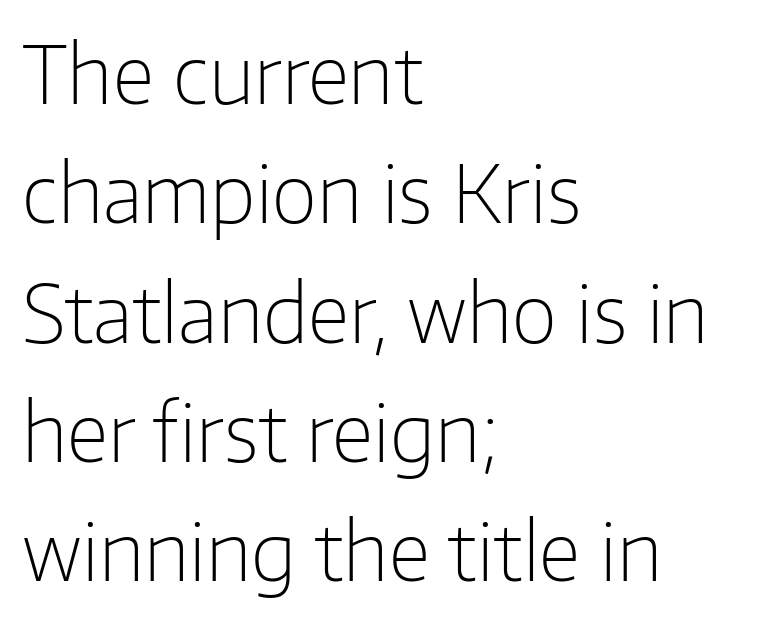
The image shows 79 px light sans-serif type, upright; set left-aligned, normal line spacing (1.51x), normal letter spacing, not underlined; low stroke contrast and a medium x-height.
